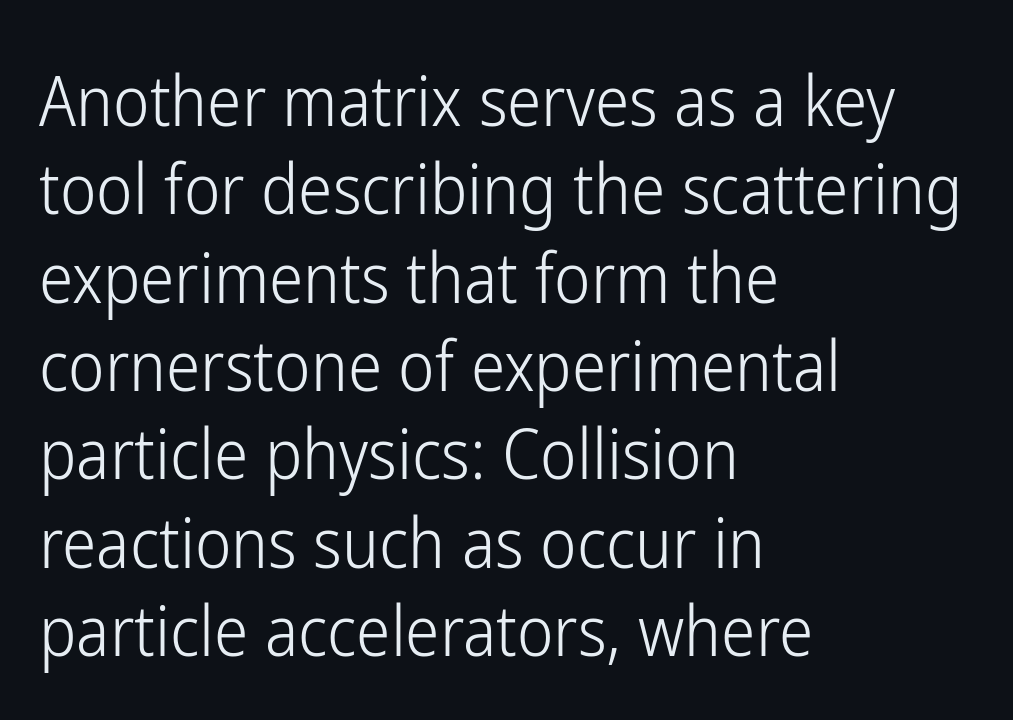
The image shows 69 px light, condensed sans-serif type, upright; set left-aligned, normal line spacing (1.28x), normal letter spacing, not underlined; low stroke contrast and a medium x-height.
